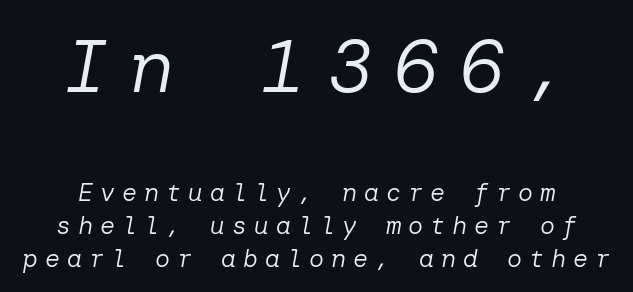
The image shows 75 px regular-weight type, italic (leaning right); set centered, normal line spacing (1.32x), unusually wide letter spacing (+0.28 em), not underlined; the first (top) block is 3.0x larger; low stroke contrast and a medium x-height.
